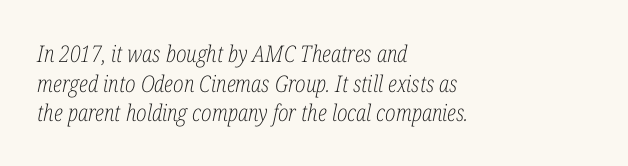
Q: Is the text bold? A: No.
Q: Is the text italic (slanted)? A: Yes, it leans right by about 12 degrees.
Q: Is the text underlined? A: No.
Q: How is the paragraph aligned? A: Left-aligned.
Q: Is the spacing between letters normal or unusually wide? A: Normal.
Q: Is the spacing between lines tight, normal or loose? A: Normal.
